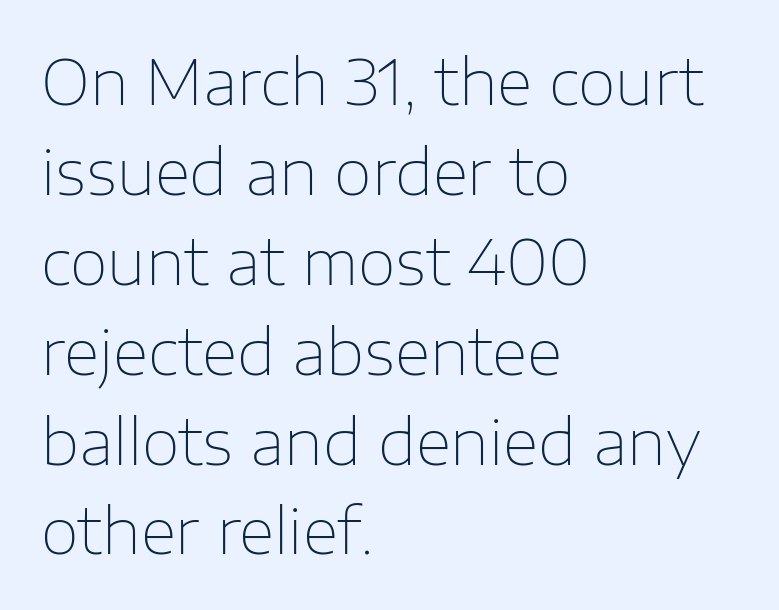
Q: Is the text bold? A: No.
Q: Is the text italic (slanted)? A: No, it is upright.
Q: Is the typeface a serif or a sans-serif typeface? A: Sans-serif.
Q: Is the text underlined? A: No.
Q: How is the paragraph aligned? A: Left-aligned.
Q: Is the spacing between letters normal or unusually wide? A: Normal.
Q: Is the spacing between lines tight, normal or loose? A: Normal.
Q: Width (condensed, normal, or wide)? A: Normal.
Q: Stroke contrast? A: Low.
Q: x-height? A: Medium.
Q: Monospaced? A: No.
